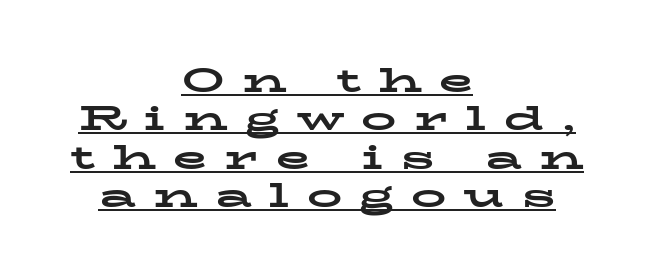
{"serif": "yes", "italic": "no", "bold": "yes", "weight": "bold", "width": "wide", "stroke_contrast": "low", "x_height": "medium", "monospaced": "no", "underline": "yes", "align": "center", "line_spacing": "tight", "line_spacing_ratio": 1.1, "letter_spacing": "wide", "letter_spacing_em": 0.5, "glyph_px": 35}
